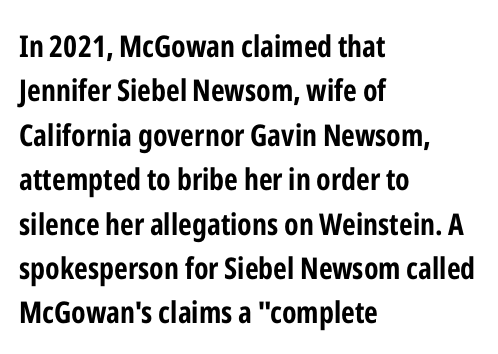
Q: Is the text bold? A: Yes.
Q: Is the text italic (slanted)? A: No, it is upright.
Q: Is the typeface a serif or a sans-serif typeface? A: Sans-serif.
Q: Is the text underlined? A: No.
Q: How is the paragraph aligned? A: Left-aligned.
Q: Is the spacing between letters normal or unusually wide? A: Normal.
Q: Is the spacing between lines tight, normal or loose? A: Normal.
Q: Width (condensed, normal, or wide)? A: Condensed.
Q: Stroke contrast? A: Low.
Q: x-height? A: Medium.
Q: Monospaced? A: No.
